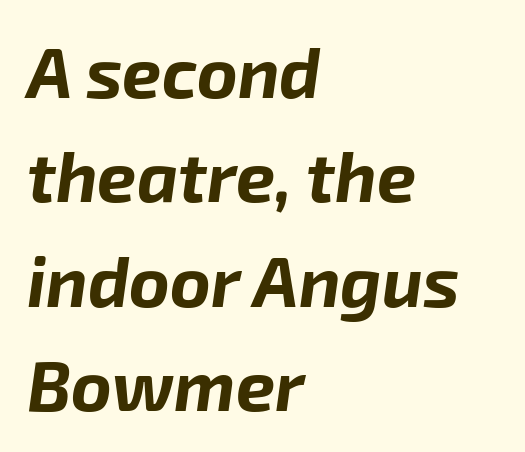
One glance says typical: line gaps are just what's usual. Notice how the passage keeps a crisp vertical edge on the left only. Observe the ordinary spacing: letters are neighbours, not strangers. These lines carry a lot of weight — the face is fully bold. The whole block is typeset with a tilt. A typesetter would call this proportional, since set widths differ per character.
